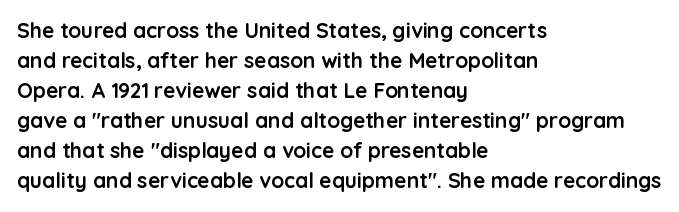
Q: Is the text bold? A: Yes.
Q: Is the text italic (slanted)? A: No, it is upright.
Q: Is the text underlined? A: No.
Q: How is the paragraph aligned? A: Left-aligned.
Q: Is the spacing between letters normal or unusually wide? A: Normal.
Q: Is the spacing between lines tight, normal or loose? A: Normal.
